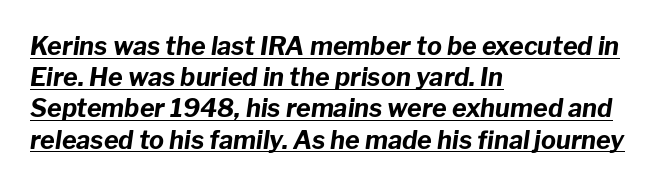
Q: Is the text bold? A: Yes.
Q: Is the text italic (slanted)? A: Yes, it leans right by about 8 degrees.
Q: Is the text underlined? A: Yes.
Q: How is the paragraph aligned? A: Left-aligned.
Q: Is the spacing between letters normal or unusually wide? A: Normal.
Q: Is the spacing between lines tight, normal or loose? A: Normal.
